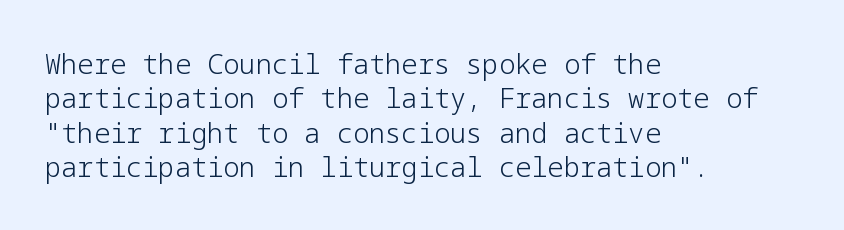
Q: Is the text bold? A: No.
Q: Is the text italic (slanted)? A: No, it is upright.
Q: Is the text underlined? A: No.
Q: How is the paragraph aligned? A: Left-aligned.
Q: Is the spacing between letters normal or unusually wide? A: Normal.
Q: Is the spacing between lines tight, normal or loose? A: Normal.
